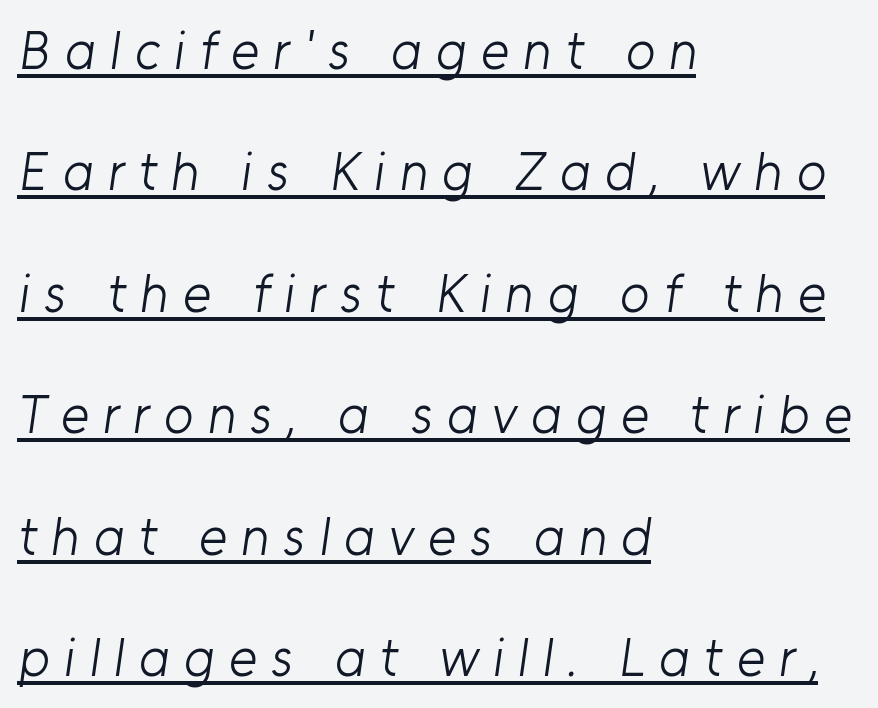
Q: Is the text bold? A: No.
Q: Is the typeface a serif or a sans-serif typeface? A: Sans-serif.
Q: Is the text underlined? A: Yes.
Q: How is the paragraph aligned? A: Left-aligned.
Q: Is the spacing between letters normal or unusually wide? A: Unusually wide.
Q: Is the spacing between lines tight, normal or loose? A: Loose.
Q: Width (condensed, normal, or wide)? A: Normal.
Q: Stroke contrast? A: Low.
Q: x-height? A: Medium.
Q: Monospaced? A: No.
